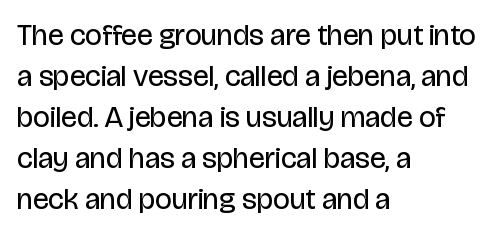
Q: Is the text bold? A: No.
Q: Is the text italic (slanted)? A: No, it is upright.
Q: Is the typeface a serif or a sans-serif typeface? A: Sans-serif.
Q: Is the text underlined? A: No.
Q: How is the paragraph aligned? A: Left-aligned.
Q: Is the spacing between letters normal or unusually wide? A: Normal.
Q: Is the spacing between lines tight, normal or loose? A: Normal.
Q: Width (condensed, normal, or wide)? A: Condensed.
Q: Stroke contrast? A: Low.
Q: x-height? A: Large.
Q: Monospaced? A: No.
